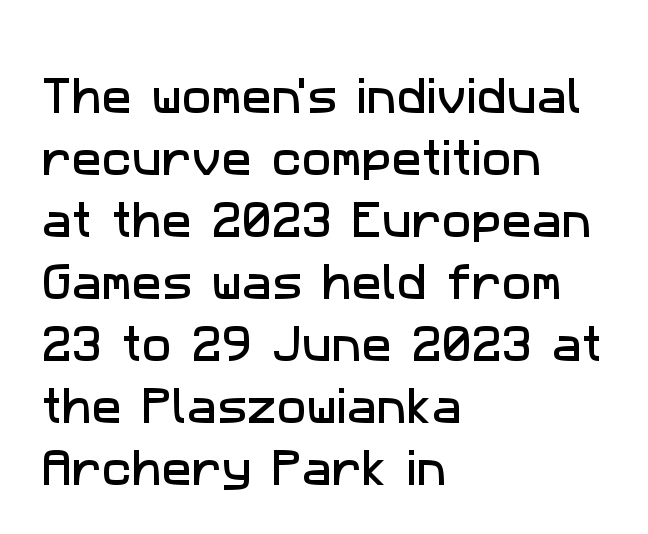
The image shows 40 px sans-serif type; set left-aligned, normal line spacing (1.55x), normal letter spacing, not underlined; low stroke contrast and a medium x-height.
